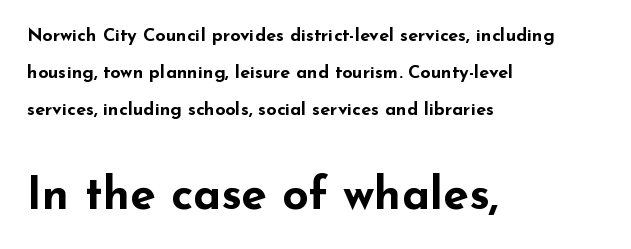
{"serif": "no", "italic": "no", "bold": "yes", "weight": "bold", "width": "wide", "stroke_contrast": "low", "x_height": "small", "monospaced": "no", "underline": "no", "align": "left", "line_spacing": "loose", "line_spacing_ratio": 2.05, "letter_spacing": "normal", "letter_spacing_em": 0.0, "larger_block": "second", "size_ratio": 2.56, "glyph_px": 46}
